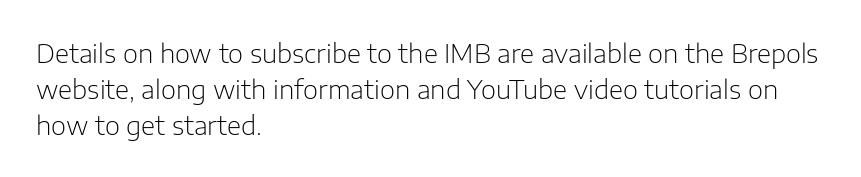
The image shows 26 px text type, upright; set left-aligned, normal line spacing (1.38x), normal letter spacing, not underlined.
